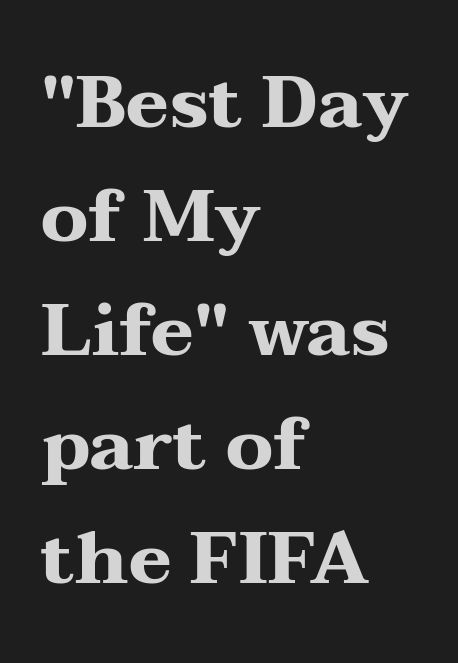
{"serif": "yes", "italic": "no", "bold": "yes", "weight": "heavy", "width": "wide", "stroke_contrast": "medium", "x_height": "medium", "monospaced": "no", "underline": "no", "align": "left", "line_spacing": "normal", "line_spacing_ratio": 1.56, "letter_spacing": "normal", "letter_spacing_em": 0.0, "glyph_px": 73}
